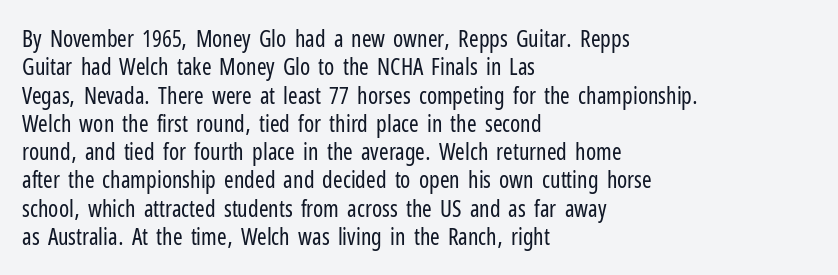
Nobody touched the tracking dial on this one. Visually the block forms a straight wall on the left and a jagged coastline on the right. Posture: upright roman. Beneath every word, the page is bare.
